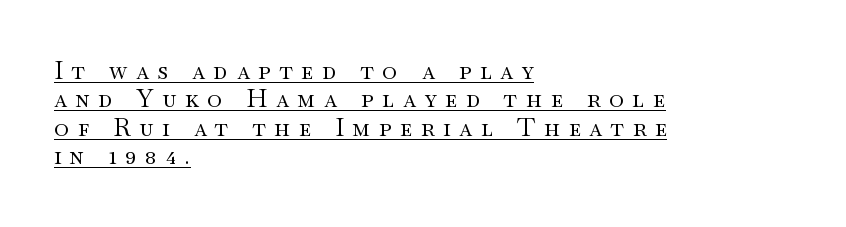
{"italic": "no", "bold": "no", "underline": "yes", "align": "left", "line_spacing": "tight", "line_spacing_ratio": 1.14, "letter_spacing": "wide", "letter_spacing_em": 0.35, "glyph_px": 25}
